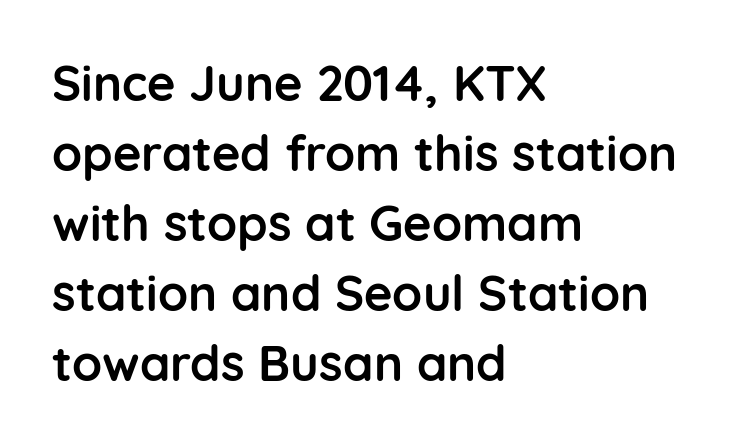
The image shows 49 px semibold sans-serif type, upright; set left-aligned, normal line spacing (1.43x), normal letter spacing, not underlined; low stroke contrast and a medium x-height.
